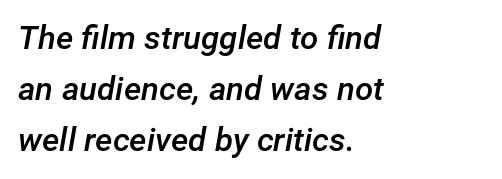
This is oblique type, the kind used for emphasis or titles. Each letter keeps its own natural width here, so spacing adapts to shape. A bare baseline throughout the passage. A somewhat darkened texture: the type is semibold rather than bold. Typeset ragged right — the left edge is the straight one. No extra tracking has been applied to these lines.
